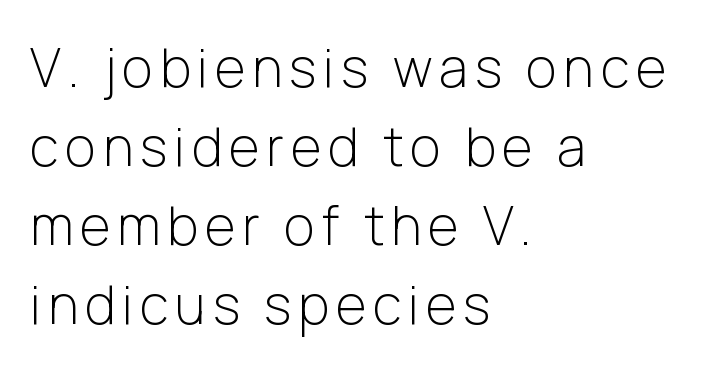
The image shows 53 px light sans-serif type, upright; set left-aligned, normal line spacing (1.49x), not underlined; low stroke contrast and a medium x-height.
